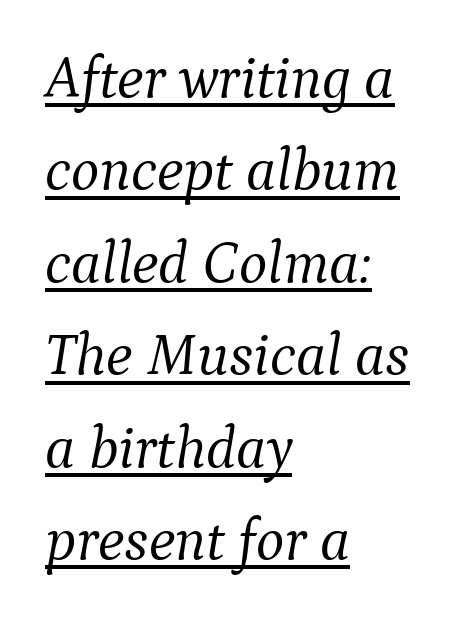
{"serif": "yes", "italic": "yes", "lean": "right", "slant_degrees": 9, "bold": "no", "weight": "light", "width": "normal", "stroke_contrast": "medium", "x_height": "medium", "monospaced": "no", "underline": "yes", "align": "left", "line_spacing": "normal", "line_spacing_ratio": 1.54, "letter_spacing": "normal", "letter_spacing_em": 0.0, "glyph_px": 60}
